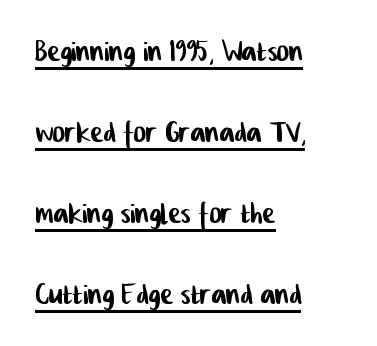
{"serif": "no", "width": "condensed", "stroke_contrast": "low", "x_height": "medium", "monospaced": "no", "underline": "yes", "align": "left", "line_spacing": "loose", "line_spacing_ratio": 2.13, "letter_spacing": "normal", "letter_spacing_em": 0.0, "glyph_px": 38}
